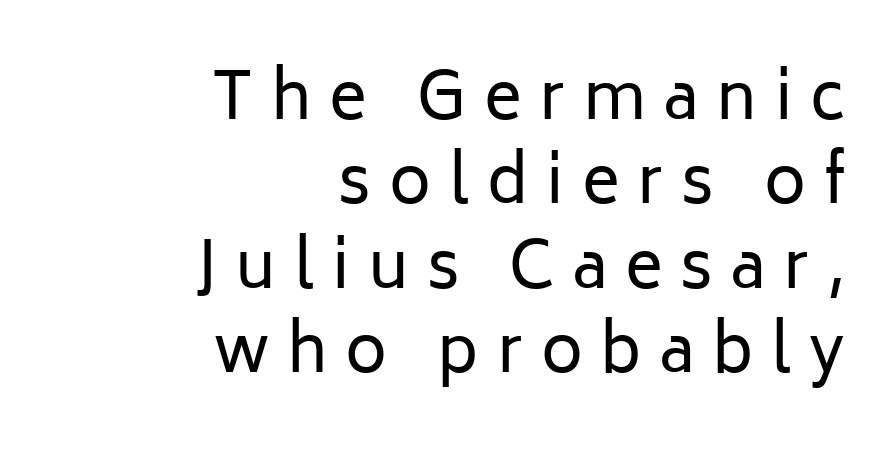
Type without underlining. You could only call the tracking loose — the letters float apart. The type family on display is of the sans-serif kind. Style check: upright. These lines sit exactly where default settings would place them. Counters stay open thanks to moderate or lighter strokes.
